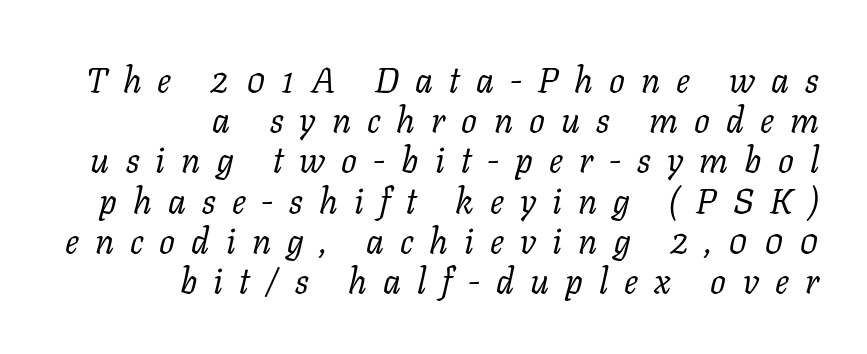
A quiet, ordinary-to-light weight characterises the typeface. Vertical spacing — tight. Each line ends at the same right margin while the left side varies. Note the varied advance widths — an 'i' is clearly narrower than an 'm'. This sample uses expanded letter spacing, leaving extra air between glyphs.
